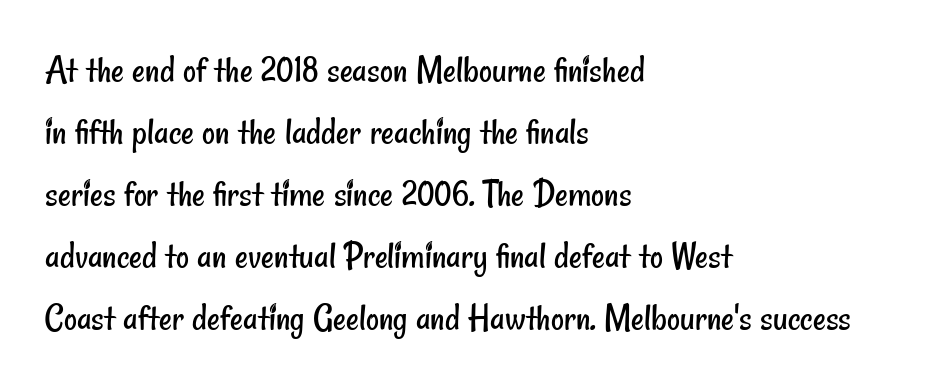
Spacing verdict: proportional, widths tailored to each character. Beneath every word, the page is bare. If you measured baseline to baseline, you'd find a middling distance. A quiet, ordinary-to-light weight characterises the typeface.
